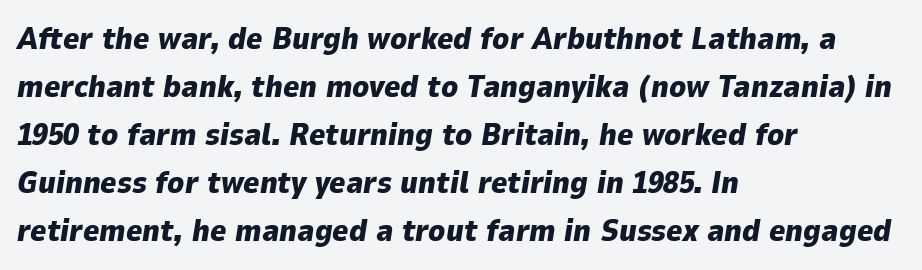
Q: Is the text bold? A: Yes.
Q: Is the text italic (slanted)? A: Yes, it leans right by about 9 degrees.
Q: Is the text underlined? A: No.
Q: How is the paragraph aligned? A: Left-aligned.
Q: Is the spacing between letters normal or unusually wide? A: Normal.
Q: Is the spacing between lines tight, normal or loose? A: Normal.
Q: Width (condensed, normal, or wide)? A: Normal.
Q: Stroke contrast? A: Low.
Q: x-height? A: Medium.
Q: Monospaced? A: No.
